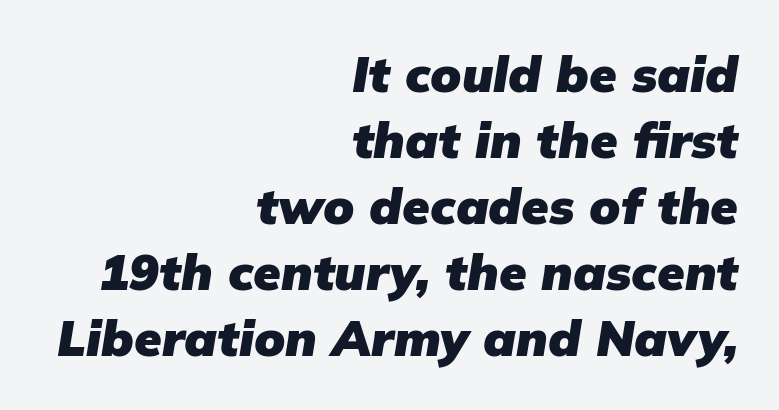
{"italic": "yes", "lean": "right", "slant_degrees": 9, "bold": "yes", "weight": "heavy", "width": "normal", "stroke_contrast": "low", "x_height": "medium", "monospaced": "no", "underline": "no", "align": "right", "line_spacing": "normal", "line_spacing_ratio": 1.32, "letter_spacing": "normal", "letter_spacing_em": 0.0, "glyph_px": 50}
